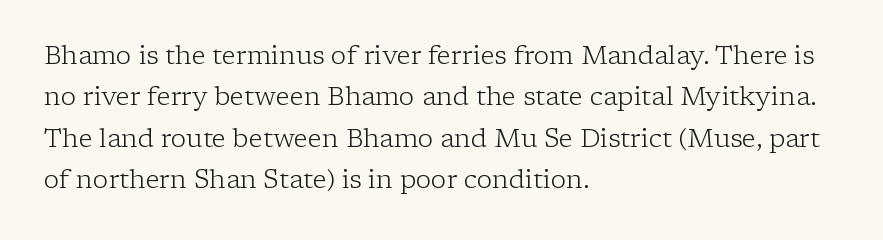
The image shows 26 px text type, upright; set left-aligned, normal line spacing (1.59x), normal letter spacing, not underlined.
